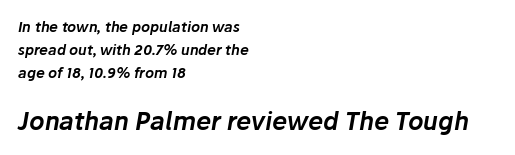
{"italic": "yes", "lean": "right", "slant_degrees": 10, "underline": "no", "align": "left", "line_spacing": "normal", "line_spacing_ratio": 1.65, "letter_spacing": "normal", "letter_spacing_em": 0.0, "larger_block": "second", "size_ratio": 1.71, "glyph_px": 24}
